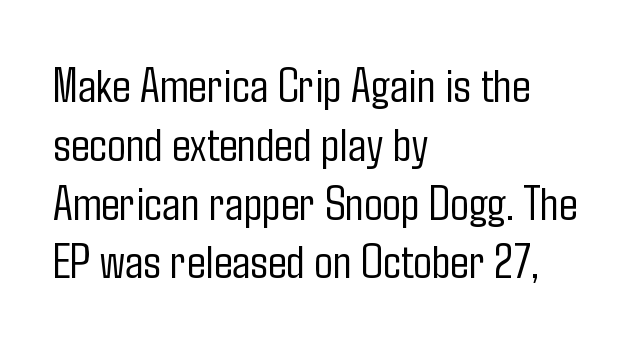
Vertical strokes here are truly vertical. Each row of text sits above clean, open space. The letters sit at their default tracking, neither squeezed nor spread. Do the characters align in a grid? No, the font is proportional.
